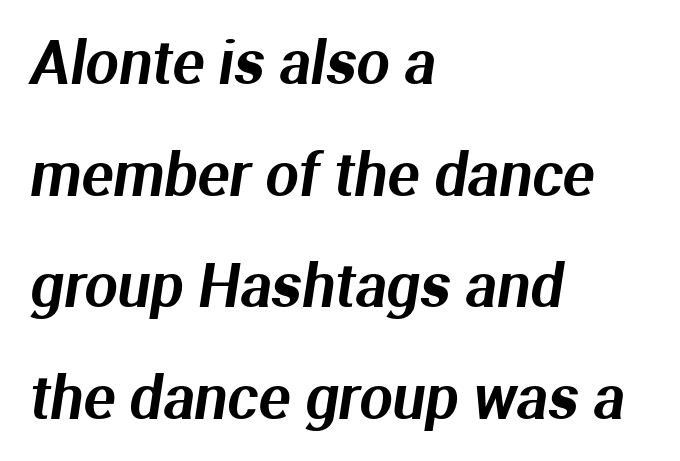
The image shows 59 px sans-serif type; set left-aligned, line spacing 1.89x, normal letter spacing, not underlined; medium stroke contrast and a medium x-height.
